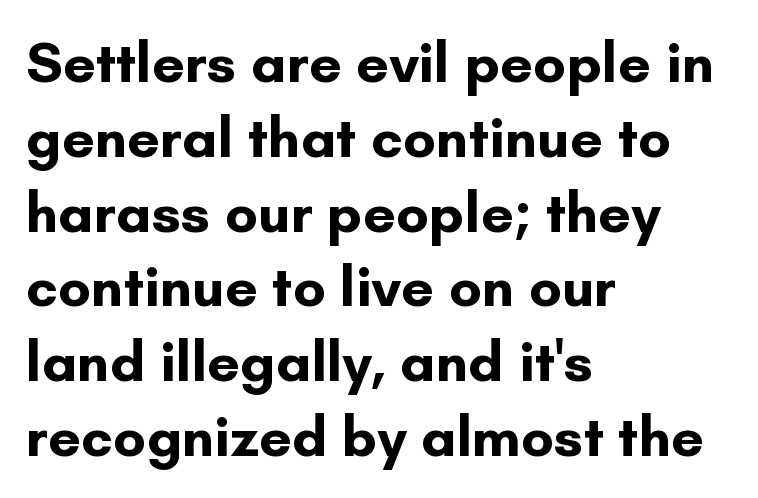
Q: Is the text bold? A: Yes.
Q: Is the text italic (slanted)? A: No, it is upright.
Q: Is the typeface a serif or a sans-serif typeface? A: Sans-serif.
Q: Is the text underlined? A: No.
Q: How is the paragraph aligned? A: Left-aligned.
Q: Is the spacing between letters normal or unusually wide? A: Normal.
Q: Is the spacing between lines tight, normal or loose? A: Normal.
Q: Width (condensed, normal, or wide)? A: Normal.
Q: Stroke contrast? A: Low.
Q: x-height? A: Small.
Q: Monospaced? A: No.
